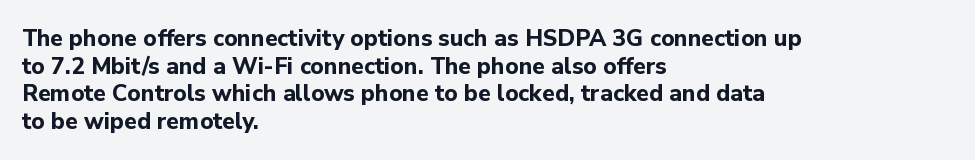
Q: Is the text bold? A: Yes.
Q: Is the text italic (slanted)? A: No, it is upright.
Q: Is the text underlined? A: No.
Q: How is the paragraph aligned? A: Left-aligned.
Q: Is the spacing between letters normal or unusually wide? A: Normal.
